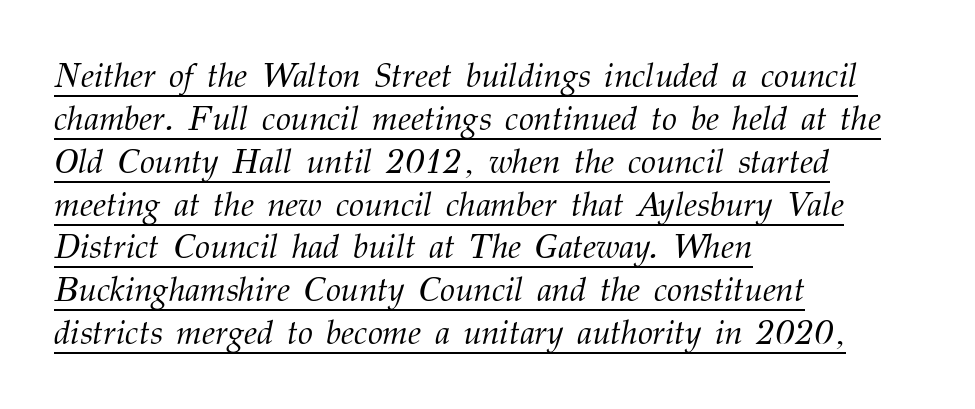
{"serif": "yes", "italic": "yes", "lean": "right", "slant_degrees": 12, "bold": "no", "weight": "light", "width": "normal", "stroke_contrast": "medium", "x_height": "medium", "monospaced": "no", "underline": "yes", "align": "left", "line_spacing": "normal", "line_spacing_ratio": 1.26, "letter_spacing": "normal", "letter_spacing_em": 0.0, "glyph_px": 34}
